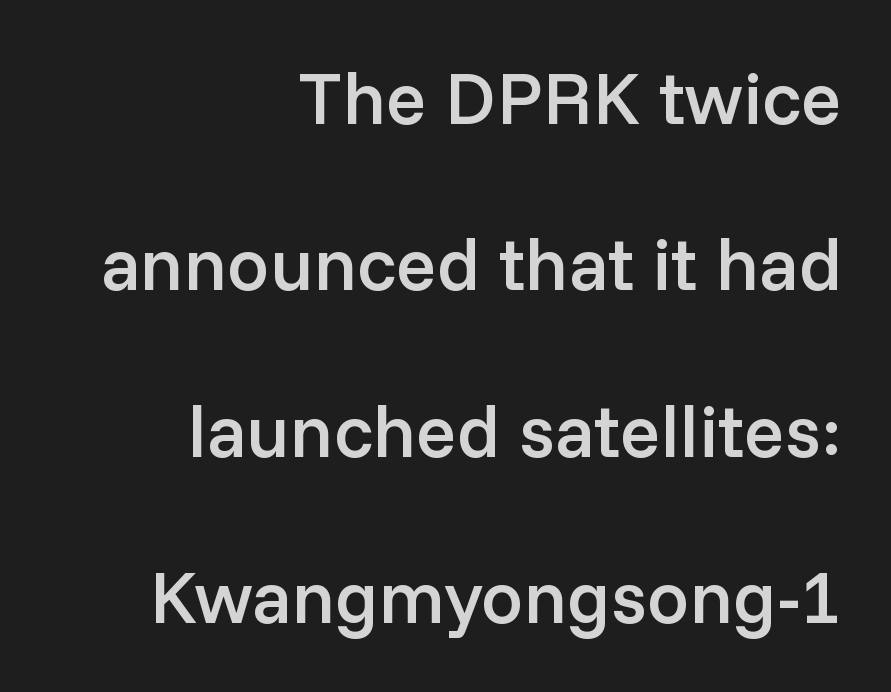
Q: Is the text bold? A: Semi-bold.
Q: Is the text italic (slanted)? A: No, it is upright.
Q: Is the typeface a serif or a sans-serif typeface? A: Sans-serif.
Q: Is the text underlined? A: No.
Q: How is the paragraph aligned? A: Right-aligned.
Q: Is the spacing between letters normal or unusually wide? A: Normal.
Q: Is the spacing between lines tight, normal or loose? A: Loose.
Q: Width (condensed, normal, or wide)? A: Normal.
Q: Stroke contrast? A: Low.
Q: x-height? A: Medium.
Q: Monospaced? A: No.
